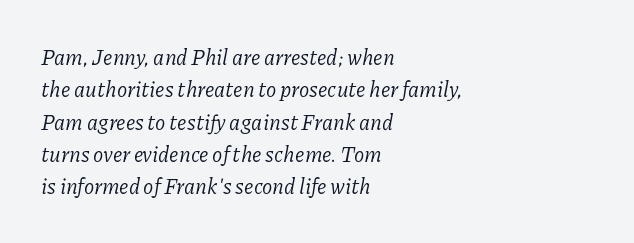
The image shows 21 px text type, italic (leaning right); set left-aligned, normal line spacing (1.54x), normal letter spacing, not underlined.
